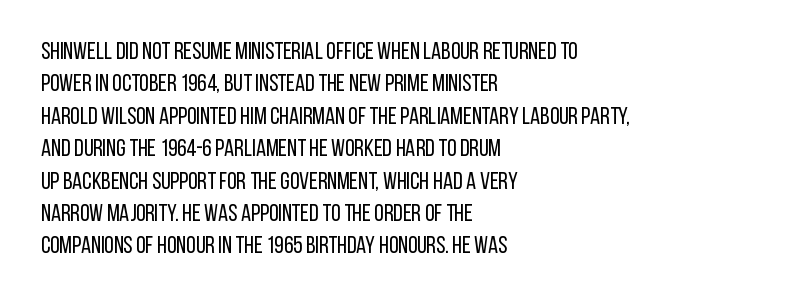
Q: Is the text bold? A: No.
Q: Is the text italic (slanted)? A: No, it is upright.
Q: Is the text underlined? A: No.
Q: How is the paragraph aligned? A: Left-aligned.
Q: Is the spacing between letters normal or unusually wide? A: Normal.
Q: Is the spacing between lines tight, normal or loose? A: Normal.
